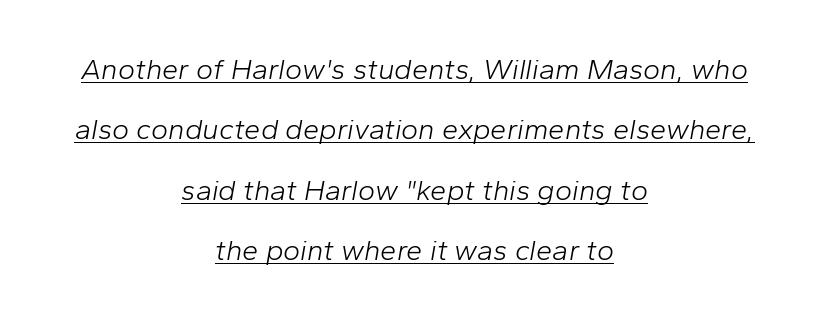
{"italic": "yes", "lean": "right", "slant_degrees": 10, "bold": "no", "weight": "light", "width": "normal", "stroke_contrast": "low", "x_height": "medium", "monospaced": "no", "underline": "yes", "align": "center", "line_spacing": "loose", "line_spacing_ratio": 2.08, "letter_spacing": "normal", "letter_spacing_em": 0.0, "glyph_px": 29}
